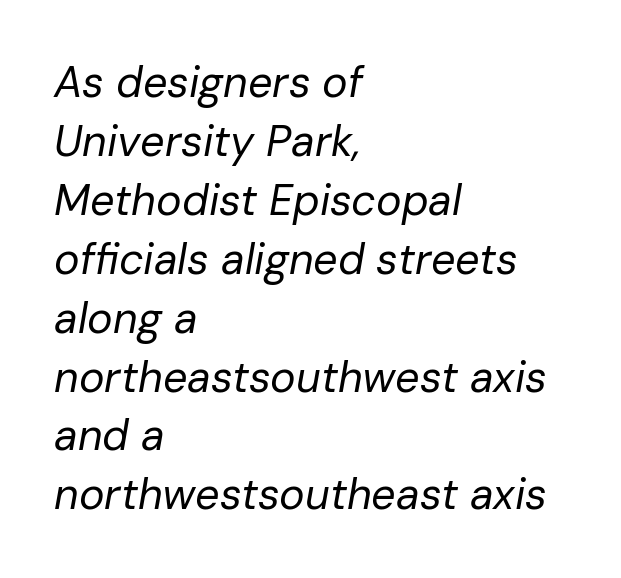
Q: Is the text bold? A: No.
Q: Is the text italic (slanted)? A: Yes, it leans right by about 10 degrees.
Q: Is the text underlined? A: No.
Q: How is the paragraph aligned? A: Left-aligned.
Q: Is the spacing between letters normal or unusually wide? A: Normal.
Q: Is the spacing between lines tight, normal or loose? A: Normal.
Q: Width (condensed, normal, or wide)? A: Normal.
Q: Stroke contrast? A: Low.
Q: x-height? A: Medium.
Q: Monospaced? A: No.
